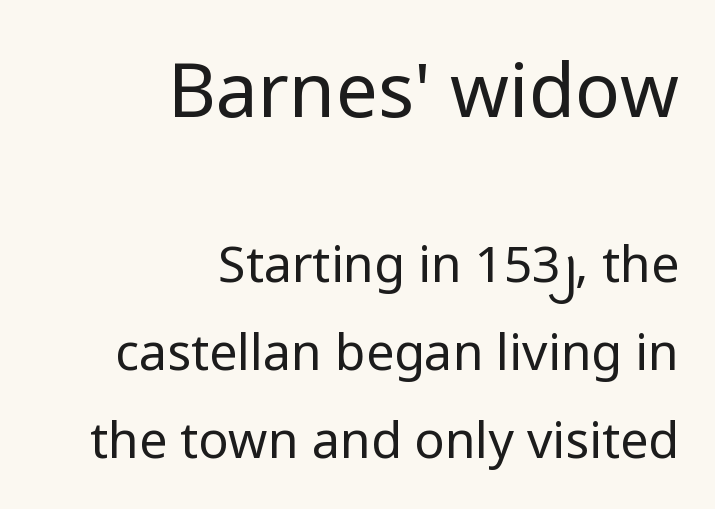
{"serif": "no", "italic": "no", "bold": "no", "weight": "regular", "width": "normal", "stroke_contrast": "low", "x_height": "medium", "monospaced": "no", "underline": "no", "align": "right", "line_spacing_ratio": 1.76, "letter_spacing": "normal", "letter_spacing_em": 0.0, "larger_block": "first", "size_ratio": 1.5, "glyph_px": 75}
